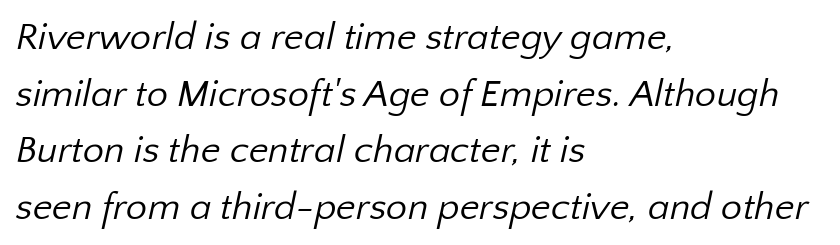
Q: Is the text bold? A: No.
Q: Is the typeface a serif or a sans-serif typeface? A: Sans-serif.
Q: Is the text underlined? A: No.
Q: How is the paragraph aligned? A: Left-aligned.
Q: Is the spacing between letters normal or unusually wide? A: Normal.
Q: Is the spacing between lines tight, normal or loose? A: Normal.
Q: Width (condensed, normal, or wide)? A: Normal.
Q: Stroke contrast? A: Low.
Q: x-height? A: Medium.
Q: Monospaced? A: No.
